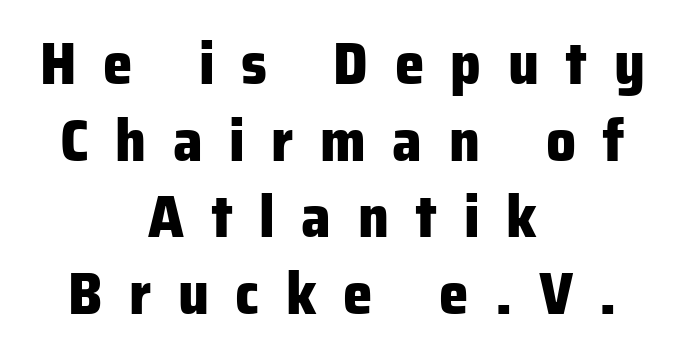
Q: Is the text bold? A: Yes.
Q: Is the text italic (slanted)? A: No, it is upright.
Q: Is the typeface a serif or a sans-serif typeface? A: Sans-serif.
Q: Is the text underlined? A: No.
Q: How is the paragraph aligned? A: Centered.
Q: Is the spacing between letters normal or unusually wide? A: Unusually wide.
Q: Is the spacing between lines tight, normal or loose? A: Normal.
Q: Width (condensed, normal, or wide)? A: Normal.
Q: Stroke contrast? A: Low.
Q: x-height? A: Medium.
Q: Monospaced? A: No.
